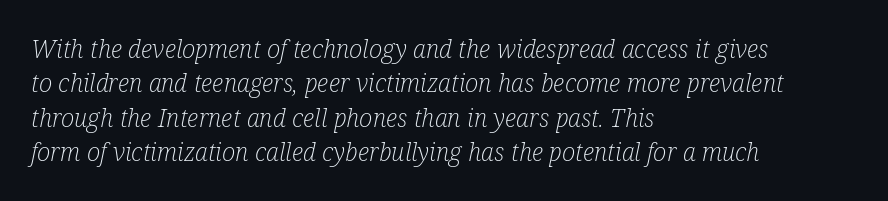
The image shows 25 px text type, italic (leaning right); set left-aligned, normal line spacing (1.38x), normal letter spacing, not underlined.
